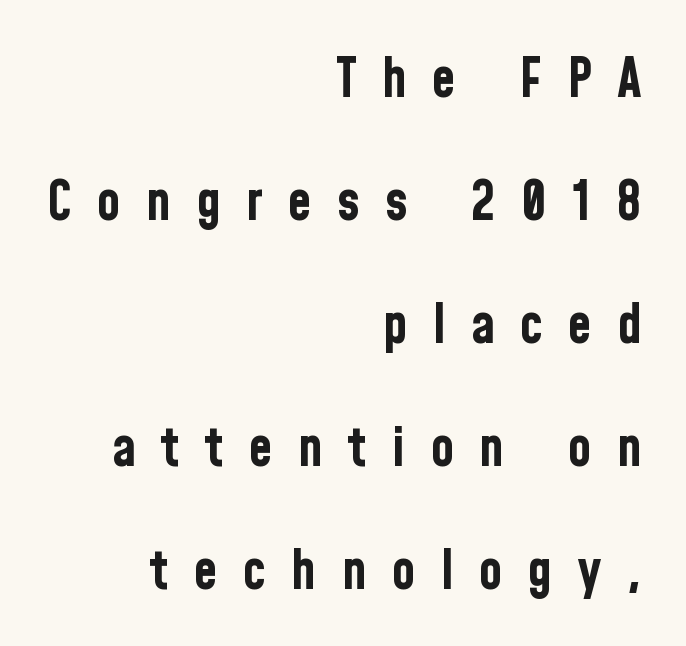
{"serif": "no", "italic": "no", "bold": "yes", "weight": "bold", "width": "condensed", "stroke_contrast": "low", "x_height": "medium", "monospaced": "no", "underline": "no", "align": "right", "line_spacing": "loose", "line_spacing_ratio": 2.28, "letter_spacing": "wide", "letter_spacing_em": 0.47, "glyph_px": 54}
